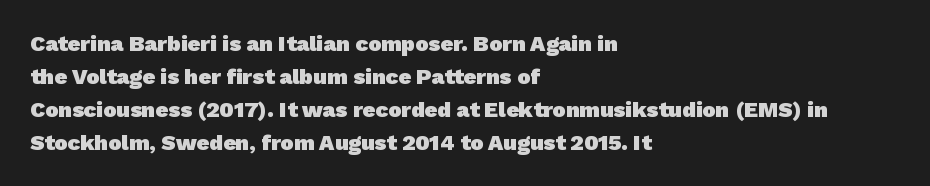
The words here are not underlined. The gaps between neighbouring characters are ordinary and unremarkable. The strokes are fattened all the way to bold. Summary of vertical rhythm: regular, with standard interline spacing. The paragraph has a hard left edge and a soft right edge.
